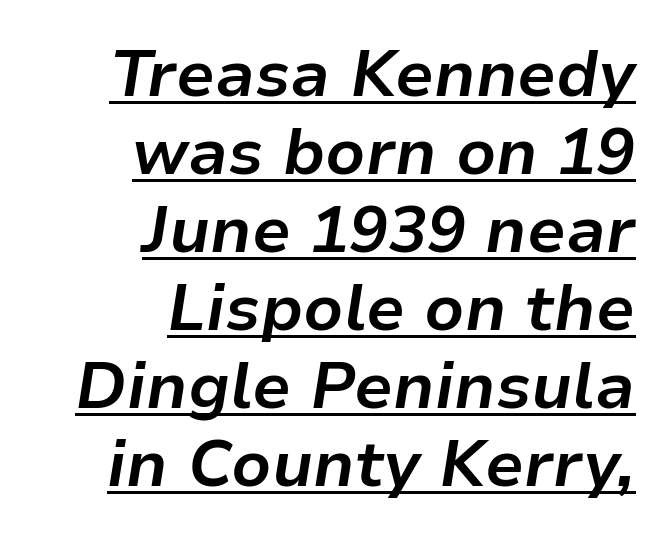
{"italic": "yes", "lean": "right", "slant_degrees": 9, "bold": "yes", "weight": "bold", "width": "normal", "stroke_contrast": "low", "x_height": "medium", "monospaced": "no", "underline": "yes", "align": "right", "line_spacing_ratio": 1.2, "letter_spacing": "normal", "letter_spacing_em": 0.0, "glyph_px": 65}
